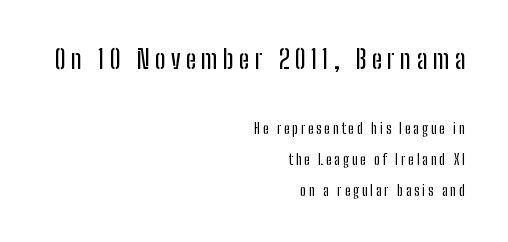
Q: Is the text italic (slanted)? A: No, it is upright.
Q: Is the text underlined? A: No.
Q: How is the paragraph aligned? A: Right-aligned.
Q: Is the spacing between letters normal or unusually wide? A: Unusually wide.
Q: Is the spacing between lines tight, normal or loose? A: Loose.
Q: Which block of text is set in a larger size, the first (top) or the second (bottom)? A: The first (top) one.
